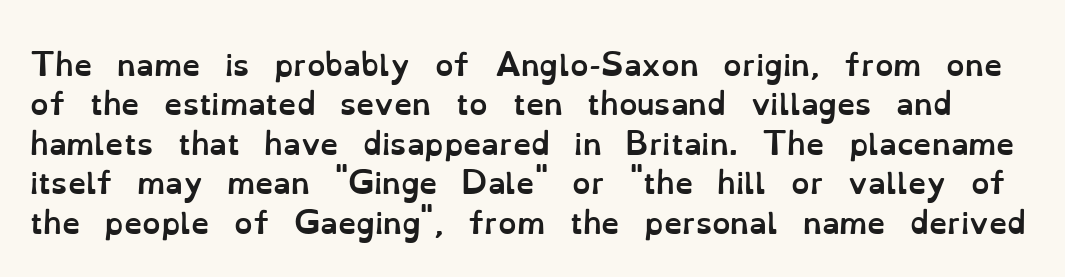
The image shows 29 px semibold type, upright; set normal line spacing (1.36x), normal letter spacing, not underlined; low stroke contrast and a small x-height.
